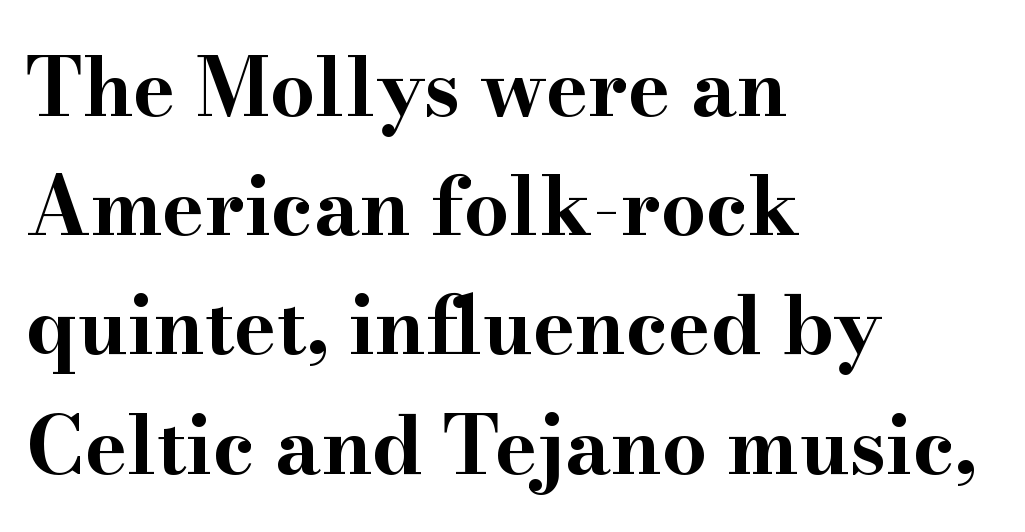
The image shows 80 px bold, wide serif type, upright; set left-aligned, normal line spacing (1.49x), normal letter spacing, not underlined; high stroke contrast and a small x-height.
